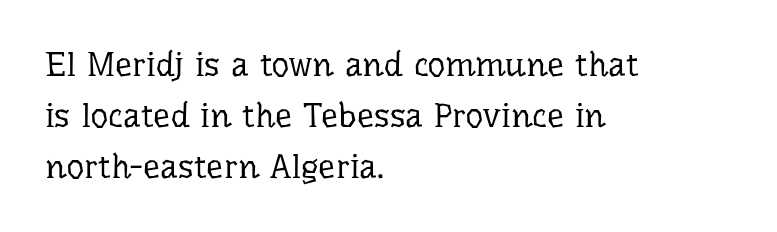
Underlining? Definitely not there. Bold? No — there's no thickening of the strokes. The type sits square on the baseline with zero lean. The text block is weighted toward the left margin, trailing off unevenly rightward.
